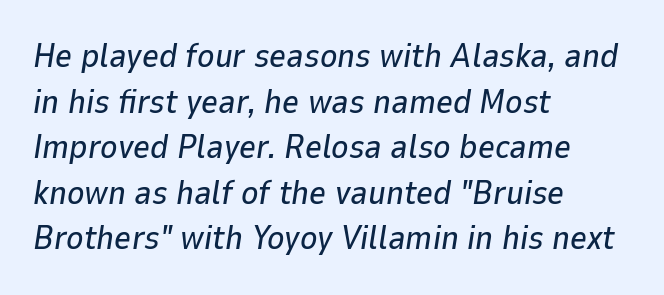
The rows are spaced the way most documents space them. These lines stack with their left ends in a neat column. The letters advance in unequal steps, a hallmark of proportional type. The area under the type is left untouched.
